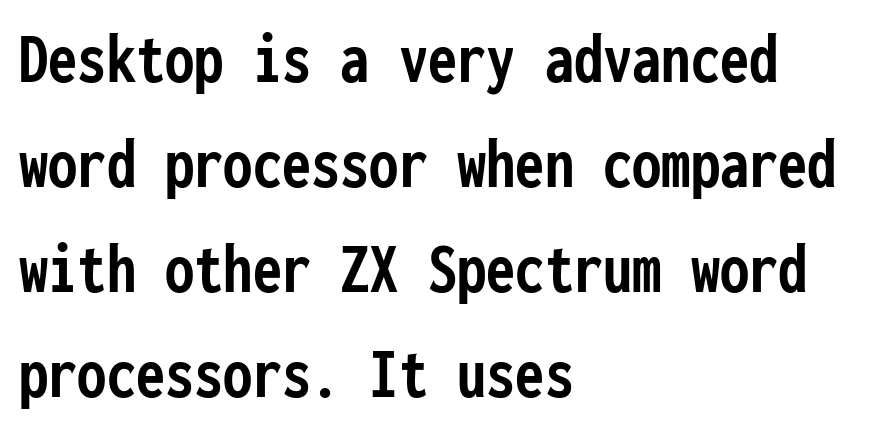
{"serif": "no", "italic": "no", "bold": "yes", "weight": "semibold", "width": "condensed", "stroke_contrast": "low", "x_height": "medium", "monospaced": "yes", "underline": "no", "align": "left", "line_spacing": "normal", "line_spacing_ratio": 1.44, "letter_spacing": "normal", "letter_spacing_em": 0.0, "glyph_px": 73}
